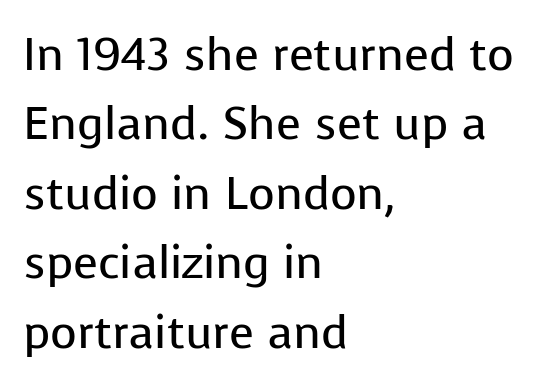
Unlike a traditional serif, this face leaves its strokes unadorned. A typesetter would call this leading conventional body-copy spacing. This sample has the flowing, uneven cadence of proportional lettering. The tracking reads as untouched default to a designer's eye. Letters rest on an invisible, unmarked baseline.
